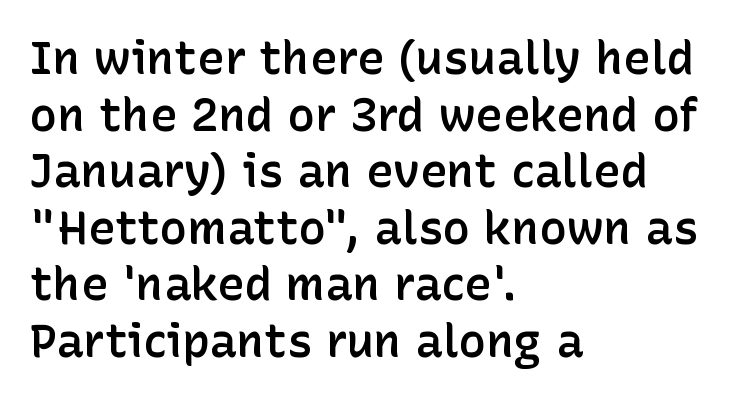
The image shows 46 px semibold sans-serif type, upright; set left-aligned, line spacing 1.23x, normal letter spacing, not underlined; low stroke contrast and a medium x-height.
